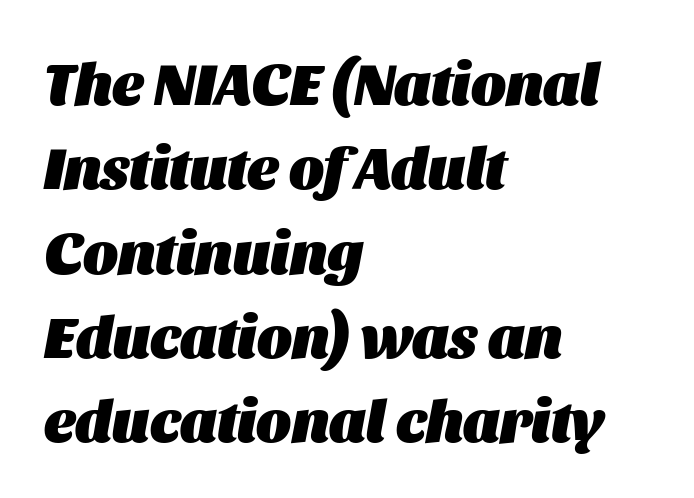
{"italic": "yes", "lean": "right", "slant_degrees": 11, "bold": "yes", "weight": "heavy", "width": "normal", "stroke_contrast": "medium", "x_height": "large", "monospaced": "no", "underline": "no", "align": "left", "line_spacing": "normal", "line_spacing_ratio": 1.43, "letter_spacing": "normal", "letter_spacing_em": 0.0, "glyph_px": 59}
